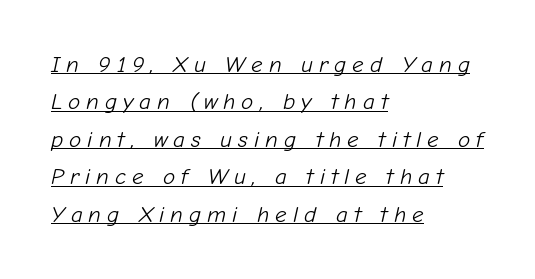
{"italic": "yes", "lean": "right", "slant_degrees": 12, "bold": "no", "underline": "yes", "align": "left", "line_spacing": "normal", "line_spacing_ratio": 1.63, "letter_spacing": "wide", "letter_spacing_em": 0.26, "glyph_px": 23}
